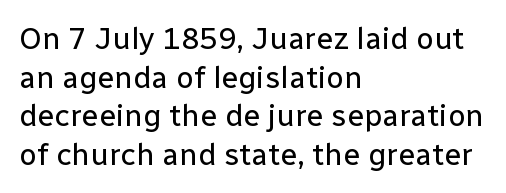
Q: Is the text bold? A: No.
Q: Is the text italic (slanted)? A: No, it is upright.
Q: Is the typeface a serif or a sans-serif typeface? A: Sans-serif.
Q: Is the text underlined? A: No.
Q: How is the paragraph aligned? A: Left-aligned.
Q: Is the spacing between letters normal or unusually wide? A: Normal.
Q: Is the spacing between lines tight, normal or loose? A: Normal.
Q: Width (condensed, normal, or wide)? A: Normal.
Q: Stroke contrast? A: Low.
Q: x-height? A: Medium.
Q: Monospaced? A: No.
